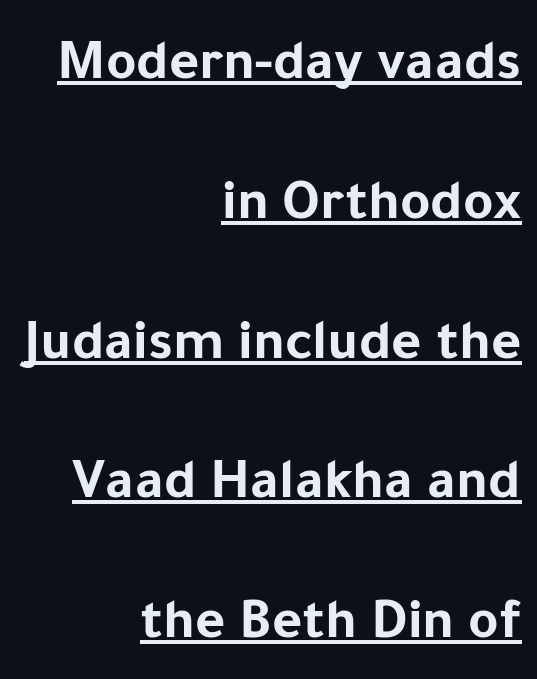
{"serif": "no", "italic": "no", "bold": "yes", "weight": "bold", "width": "normal", "stroke_contrast": "low", "x_height": "medium", "monospaced": "no", "underline": "yes", "align": "right", "line_spacing": "loose", "line_spacing_ratio": 2.41, "letter_spacing": "normal", "letter_spacing_em": 0.0, "glyph_px": 58}
